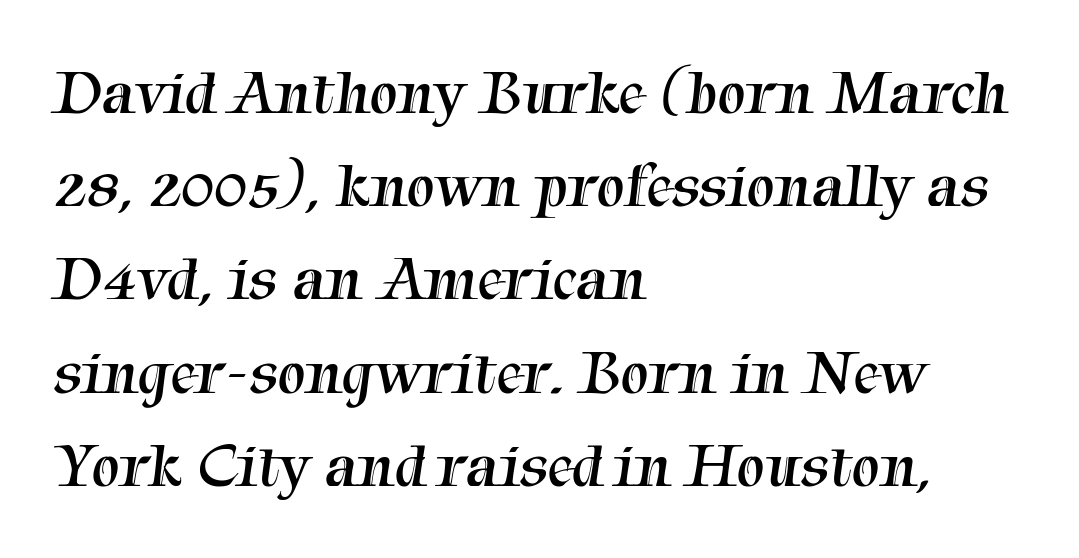
{"serif": "yes", "bold": "no", "weight": "regular", "width": "normal", "stroke_contrast": "medium", "x_height": "medium", "monospaced": "no", "underline": "no", "align": "left", "line_spacing": "normal", "line_spacing_ratio": 1.48, "letter_spacing": "normal", "letter_spacing_em": 0.0, "glyph_px": 63}
